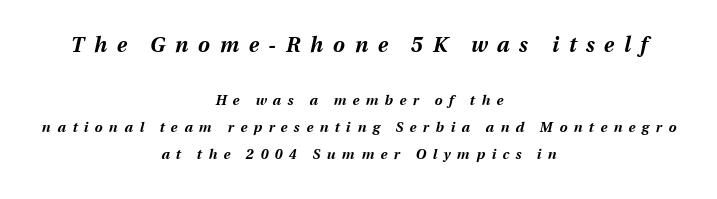
The image shows 21 px bold type, italic (leaning right); set centered, loose line spacing (1.94x), unusually wide letter spacing (+0.46 em), not underlined; the first (top) block is 1.5x larger.
